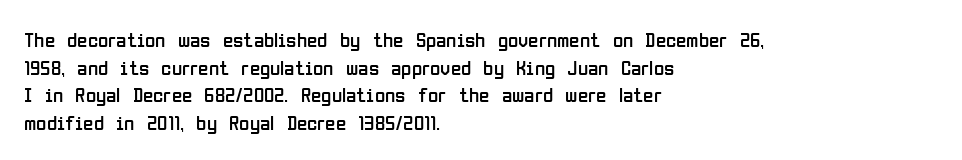
{"italic": "no", "bold": "no", "underline": "no", "align": "left", "line_spacing": "normal", "line_spacing_ratio": 1.32, "letter_spacing": "normal", "letter_spacing_em": 0.0, "glyph_px": 21}
